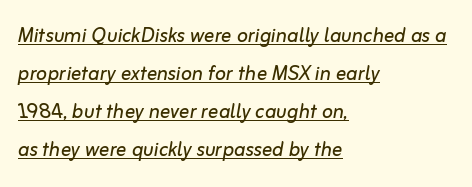
The image shows 26 px text type, italic (leaning right); set left-aligned, normal line spacing (1.46x), normal letter spacing, underlined.
